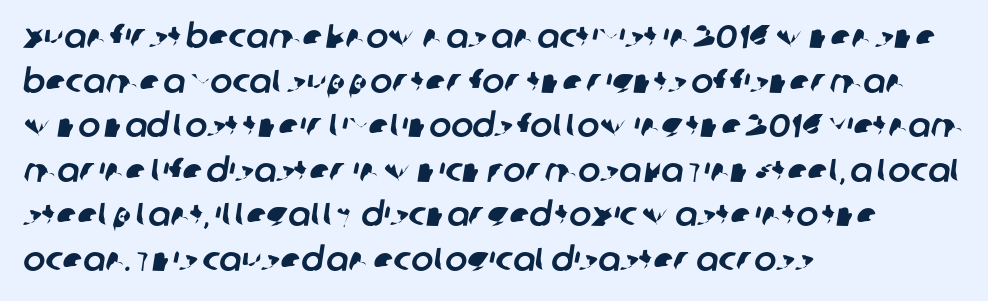
{"serif": "no", "width": "normal", "stroke_contrast": "low", "x_height": "large", "monospaced": "no", "underline": "no", "align": "left", "line_spacing": "normal", "line_spacing_ratio": 1.35, "letter_spacing": "normal", "letter_spacing_em": 0.0, "glyph_px": 33}
